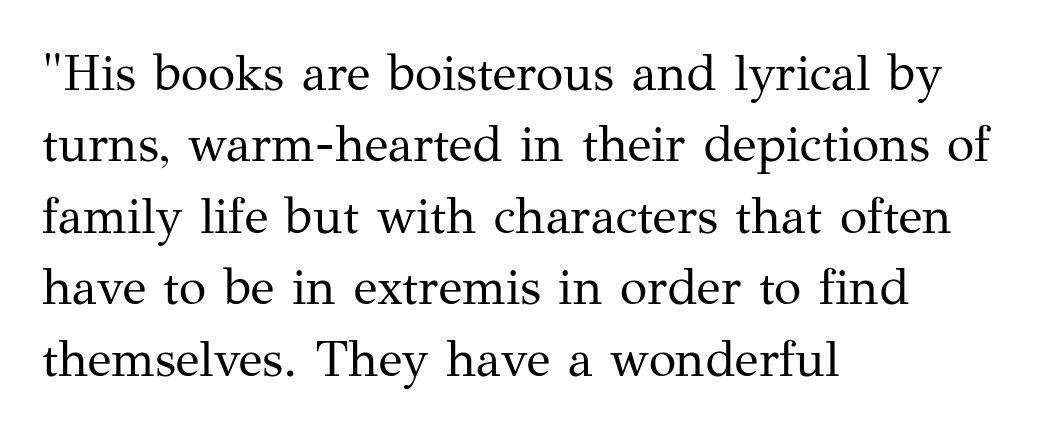
Q: Is the text bold? A: No.
Q: Is the text italic (slanted)? A: No, it is upright.
Q: Is the typeface a serif or a sans-serif typeface? A: Serif.
Q: Is the text underlined? A: No.
Q: How is the paragraph aligned? A: Left-aligned.
Q: Is the spacing between letters normal or unusually wide? A: Normal.
Q: Is the spacing between lines tight, normal or loose? A: Normal.
Q: Width (condensed, normal, or wide)? A: Normal.
Q: Stroke contrast? A: Medium.
Q: x-height? A: Medium.
Q: Monospaced? A: No.
